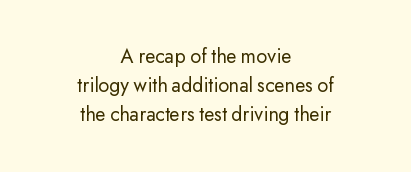
The image shows 21 px text type, upright; set centered, normal line spacing (1.37x), normal letter spacing, not underlined.
